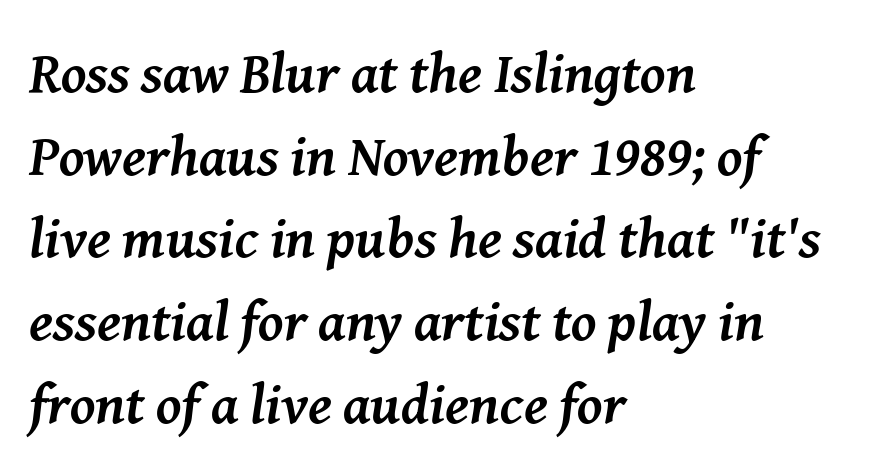
The image shows 57 px semibold serif type, italic (leaning right); set left-aligned, normal line spacing (1.45x), normal letter spacing, not underlined; medium stroke contrast and a medium x-height.
